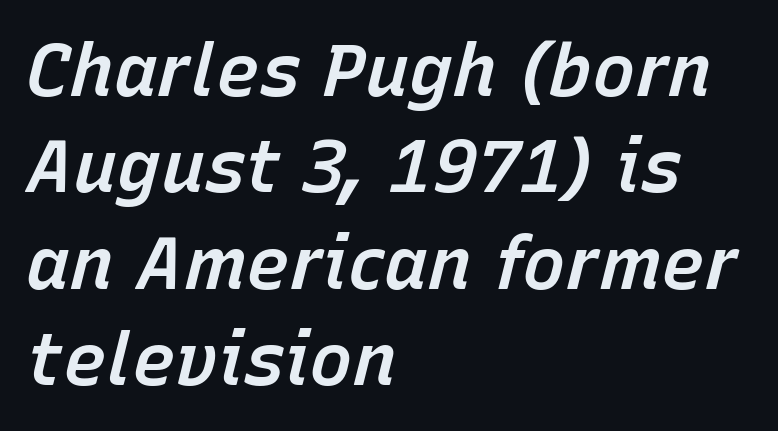
You could not count columns in this text — the font is proportionally spaced. The gaps between neighbouring characters are ordinary and unremarkable. What weight is shown? A semibold, between regular and bold. Line beginnings align vertically; line endings do not. The strip under each line holds only bare page. Vertically, the passage feels balanced, rows spaced as you'd expect.
